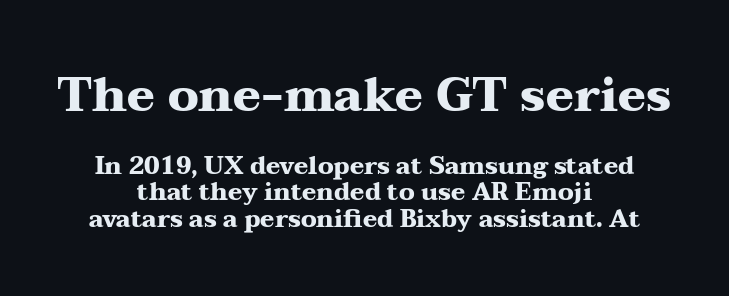
Q: Is the text bold? A: Yes.
Q: Is the text italic (slanted)? A: No, it is upright.
Q: Is the typeface a serif or a sans-serif typeface? A: Serif.
Q: Is the text underlined? A: No.
Q: How is the paragraph aligned? A: Centered.
Q: Is the spacing between letters normal or unusually wide? A: Normal.
Q: Is the spacing between lines tight, normal or loose? A: Tight.
Q: Which block of text is set in a larger size, the first (top) or the second (bottom)? A: The first (top) one.
Q: Width (condensed, normal, or wide)? A: Wide.
Q: Stroke contrast? A: Medium.
Q: x-height? A: Medium.
Q: Monospaced? A: No.
